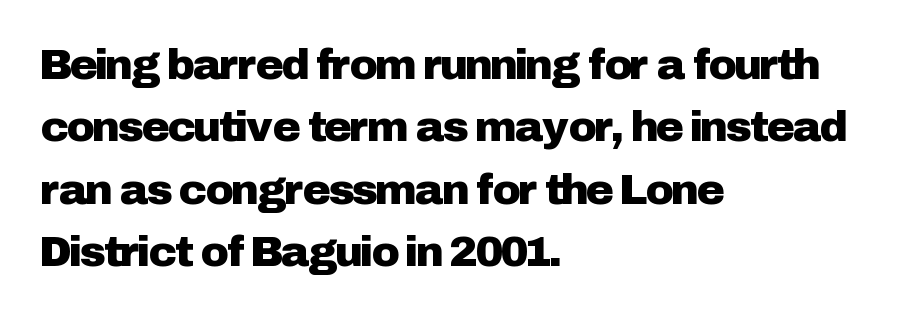
The image shows 43 px sans-serif type, upright; set left-aligned, normal line spacing (1.45x), normal letter spacing, not underlined; low stroke contrast and a medium x-height.
